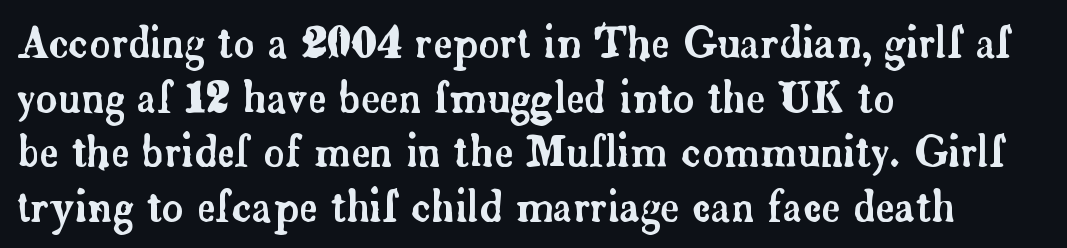
Q: Is the text italic (slanted)? A: No, it is upright.
Q: Is the typeface a serif or a sans-serif typeface? A: Serif.
Q: Is the text underlined? A: No.
Q: How is the paragraph aligned? A: Left-aligned.
Q: Is the spacing between letters normal or unusually wide? A: Normal.
Q: Is the spacing between lines tight, normal or loose? A: Normal.
Q: Width (condensed, normal, or wide)? A: Normal.
Q: Stroke contrast? A: Low.
Q: x-height? A: Small.
Q: Monospaced? A: No.
